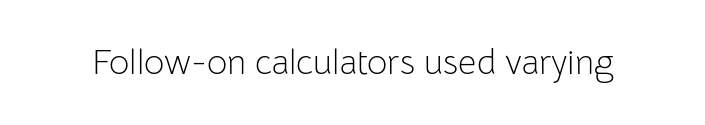
{"serif": "no", "italic": "no", "bold": "no", "weight": "light", "width": "normal", "stroke_contrast": "low", "x_height": "medium", "monospaced": "no", "underline": "no", "letter_spacing": "normal", "letter_spacing_em": 0.0, "glyph_px": 35}
